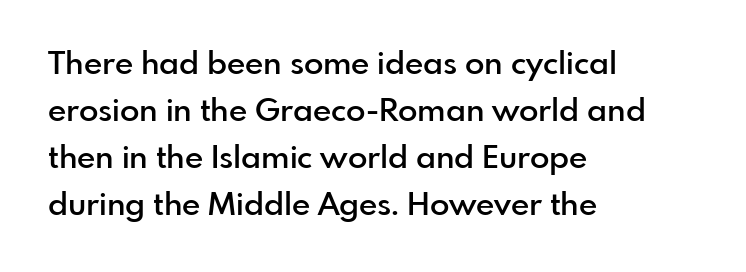
{"serif": "no", "italic": "no", "bold": "semi", "weight": "semibold", "width": "normal", "stroke_contrast": "low", "x_height": "small", "monospaced": "no", "underline": "no", "align": "left", "line_spacing": "normal", "line_spacing_ratio": 1.47, "letter_spacing": "normal", "letter_spacing_em": 0.0, "glyph_px": 32}
